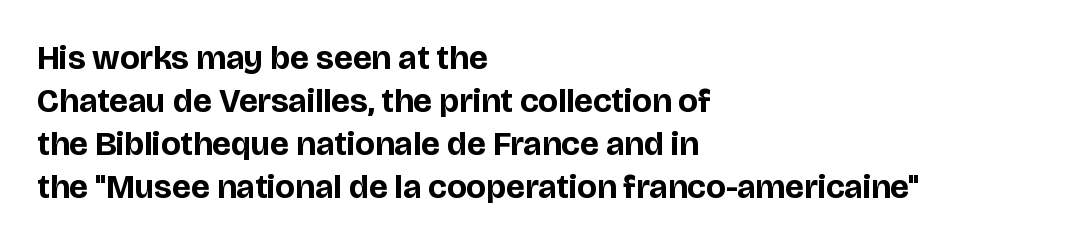
Q: Is the text bold? A: Yes.
Q: Is the text italic (slanted)? A: No, it is upright.
Q: Is the typeface a serif or a sans-serif typeface? A: Sans-serif.
Q: Is the text underlined? A: No.
Q: How is the paragraph aligned? A: Left-aligned.
Q: Is the spacing between letters normal or unusually wide? A: Normal.
Q: Is the spacing between lines tight, normal or loose? A: Normal.
Q: Width (condensed, normal, or wide)? A: Normal.
Q: Stroke contrast? A: Low.
Q: x-height? A: Large.
Q: Monospaced? A: No.
